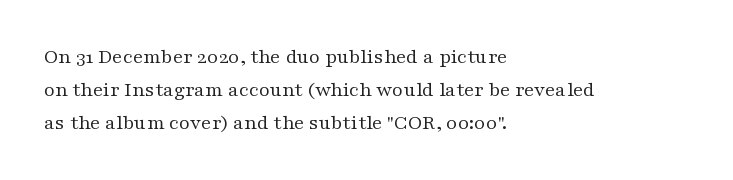
Q: Is the text bold? A: No.
Q: Is the text italic (slanted)? A: No, it is upright.
Q: Is the text underlined? A: No.
Q: How is the paragraph aligned? A: Left-aligned.
Q: Is the spacing between letters normal or unusually wide? A: Normal.
Q: Is the spacing between lines tight, normal or loose? A: Normal.
